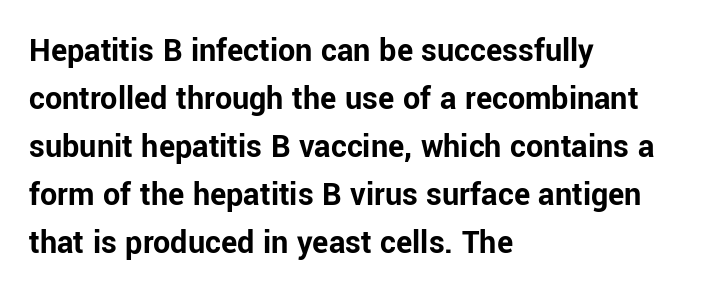
The image shows 34 px bold sans-serif type, upright; set left-aligned, normal line spacing (1.41x), normal letter spacing, not underlined; low stroke contrast and a medium x-height.
